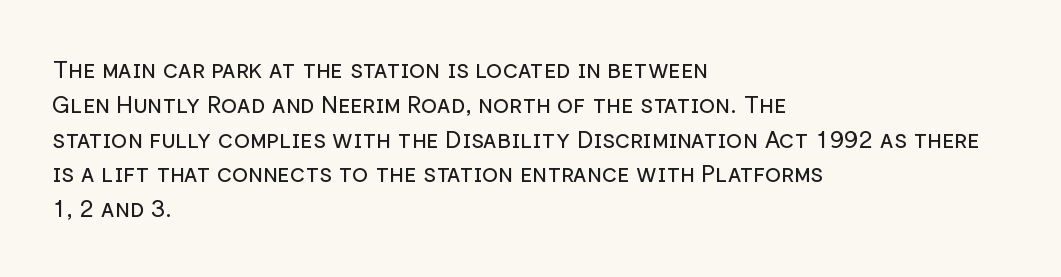
Q: Is the text bold? A: No.
Q: Is the text italic (slanted)? A: No, it is upright.
Q: Is the text underlined? A: No.
Q: How is the paragraph aligned? A: Left-aligned.
Q: Is the spacing between letters normal or unusually wide? A: Normal.
Q: Is the spacing between lines tight, normal or loose? A: Normal.
